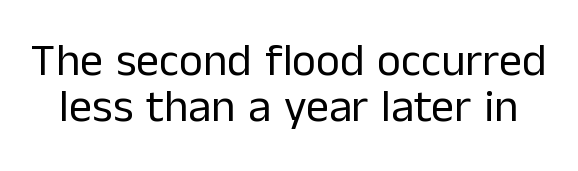
Q: Is the text bold? A: No.
Q: Is the text italic (slanted)? A: No, it is upright.
Q: Is the typeface a serif or a sans-serif typeface? A: Sans-serif.
Q: Is the text underlined? A: No.
Q: Is the spacing between letters normal or unusually wide? A: Normal.
Q: Is the spacing between lines tight, normal or loose? A: Tight.
Q: Width (condensed, normal, or wide)? A: Normal.
Q: Stroke contrast? A: Low.
Q: x-height? A: Medium.
Q: Monospaced? A: No.
